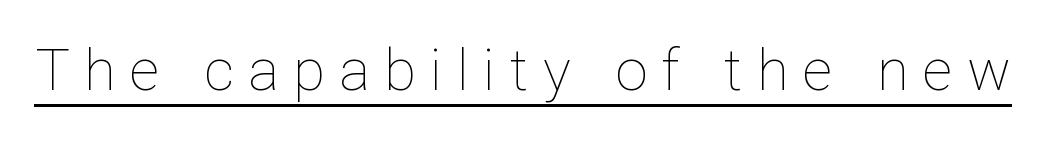
Q: Is the text bold? A: No.
Q: Is the text italic (slanted)? A: No, it is upright.
Q: Is the text underlined? A: Yes.
Q: Is the spacing between letters normal or unusually wide? A: Unusually wide.
Q: Width (condensed, normal, or wide)? A: Normal.
Q: Stroke contrast? A: Low.
Q: x-height? A: Medium.
Q: Monospaced? A: No.
